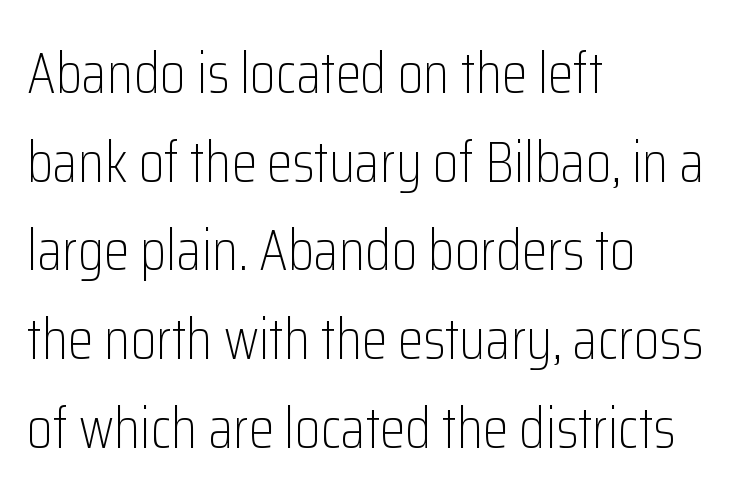
The image shows 58 px light, condensed sans-serif type, upright; set left-aligned, normal line spacing (1.53x), normal letter spacing, not underlined; low stroke contrast and a medium x-height.
